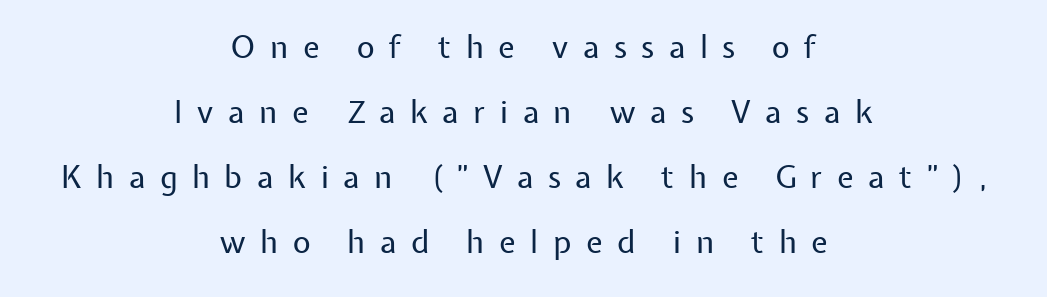
The image shows 31 px regular-weight sans-serif type, upright; set centered, loose line spacing (2.1x), unusually wide letter spacing (+0.47 em), not underlined; low stroke contrast and a medium x-height.
